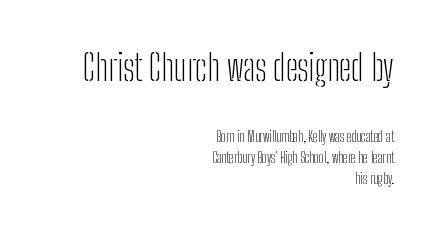
Looks like regular typesetting: each glyph gets only the width it needs. The lettering stays uniformly vertical, giving the passage a roman look. All the whitespace from short lines collects on the left. The passage shown is not bold in any degree. Observe the ordinary spacing: letters are neighbours, not strangers. I'd call this a sans setting — the letters go barefoot.
